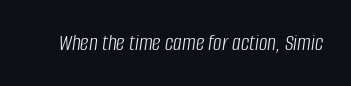
{"italic": "yes", "lean": "right", "slant_degrees": 8, "bold": "no", "underline": "no", "letter_spacing": "normal", "letter_spacing_em": 0.0, "glyph_px": 24}
